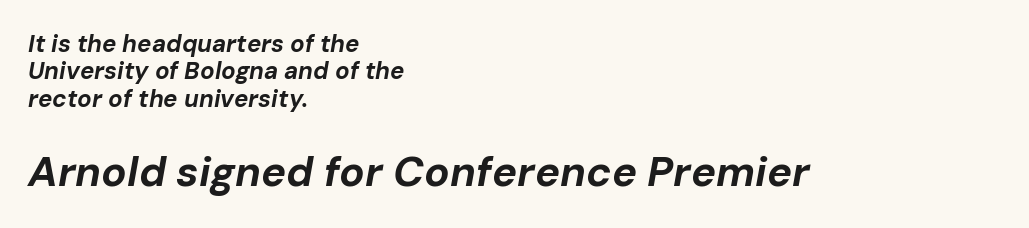
{"italic": "yes", "lean": "right", "slant_degrees": 10, "bold": "yes", "weight": "bold", "width": "normal", "stroke_contrast": "low", "x_height": "medium", "monospaced": "no", "underline": "no", "align": "left", "line_spacing": "tight", "line_spacing_ratio": 1.14, "letter_spacing": "normal", "letter_spacing_em": 0.0, "larger_block": "second", "size_ratio": 1.75, "glyph_px": 42}
